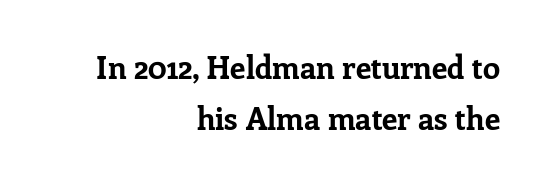
Q: Is the text bold? A: Yes.
Q: Is the text italic (slanted)? A: No, it is upright.
Q: Is the typeface a serif or a sans-serif typeface? A: Serif.
Q: Is the text underlined? A: No.
Q: How is the paragraph aligned? A: Right-aligned.
Q: Is the spacing between letters normal or unusually wide? A: Normal.
Q: Is the spacing between lines tight, normal or loose? A: Normal.
Q: Width (condensed, normal, or wide)? A: Normal.
Q: Stroke contrast? A: Low.
Q: x-height? A: Medium.
Q: Monospaced? A: No.
